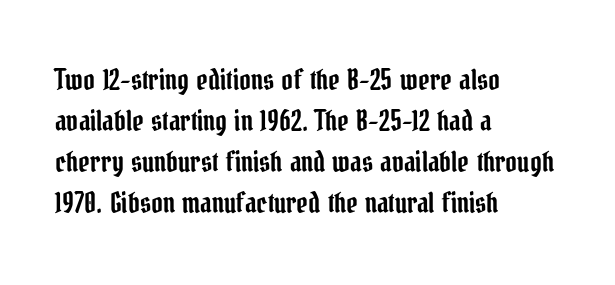
Each new line begins a customary step beneath the previous one. This rendering employs a face with finishing strokes, i.e., a serif. In terms of posture, this sample is upright. Think of a printed novel: that variable character pitch is what you see here. Caption: standard tracking, unaltered. Quick note: underline off.
